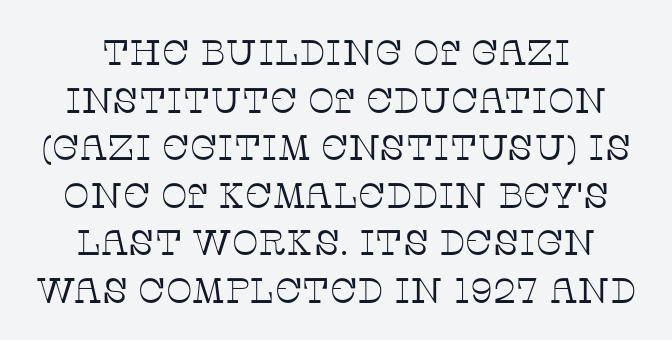
The designer left line spacing at the default. Letter spacing: default. Ink coverage per letter is moderate at most. Lines of text with bare space underneath.
